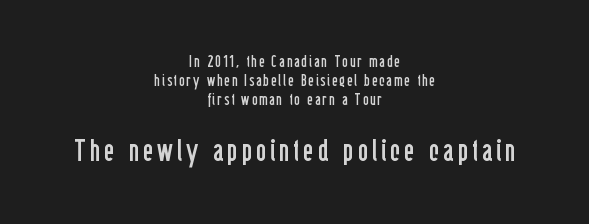
The image shows 31 px regular-weight, condensed sans-serif type, upright; set centered, line spacing 1.19x, not underlined; the second (bottom) block is 1.94x larger; low stroke contrast and a medium x-height.
